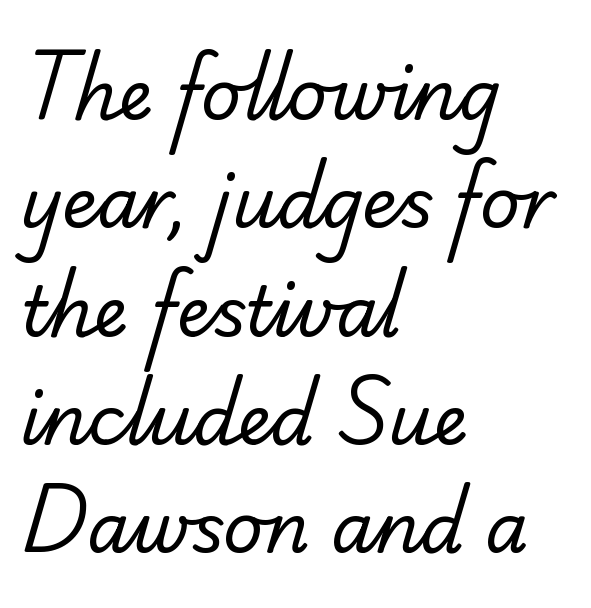
{"serif": "no", "bold": "no", "weight": "regular", "width": "normal", "stroke_contrast": "low", "x_height": "small", "monospaced": "no", "underline": "no", "align": "left", "line_spacing": "normal", "line_spacing_ratio": 1.57, "letter_spacing": "normal", "letter_spacing_em": 0.0, "glyph_px": 69}
